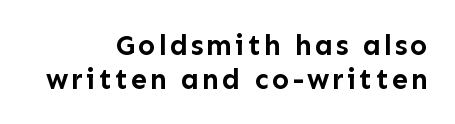
{"serif": "no", "italic": "no", "bold": "yes", "weight": "semibold", "width": "normal", "stroke_contrast": "low", "x_height": "medium", "monospaced": "no", "underline": "no", "align": "right", "line_spacing_ratio": 1.17, "glyph_px": 29}
